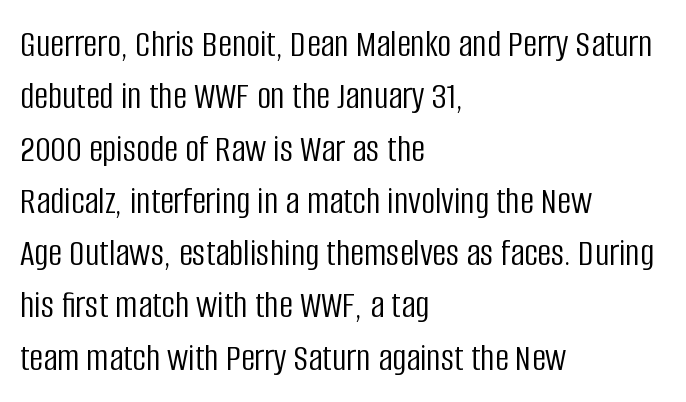
Q: Is the text bold? A: No.
Q: Is the text italic (slanted)? A: No, it is upright.
Q: Is the typeface a serif or a sans-serif typeface? A: Sans-serif.
Q: Is the text underlined? A: No.
Q: How is the paragraph aligned? A: Left-aligned.
Q: Is the spacing between letters normal or unusually wide? A: Normal.
Q: Is the spacing between lines tight, normal or loose? A: Normal.
Q: Width (condensed, normal, or wide)? A: Condensed.
Q: Stroke contrast? A: Low.
Q: x-height? A: Large.
Q: Monospaced? A: No.
